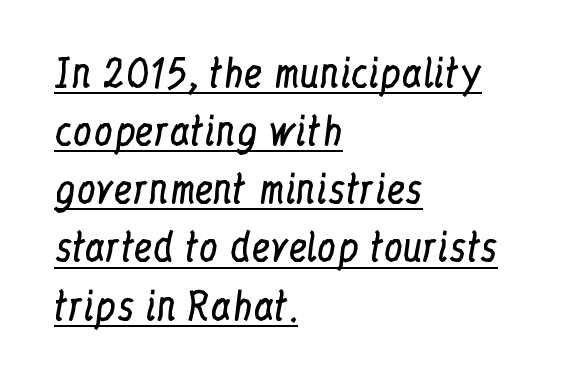
The image shows 38 px regular-weight, condensed serif type; set left-aligned, normal line spacing (1.53x), normal letter spacing, underlined; low stroke contrast and a medium x-height.
